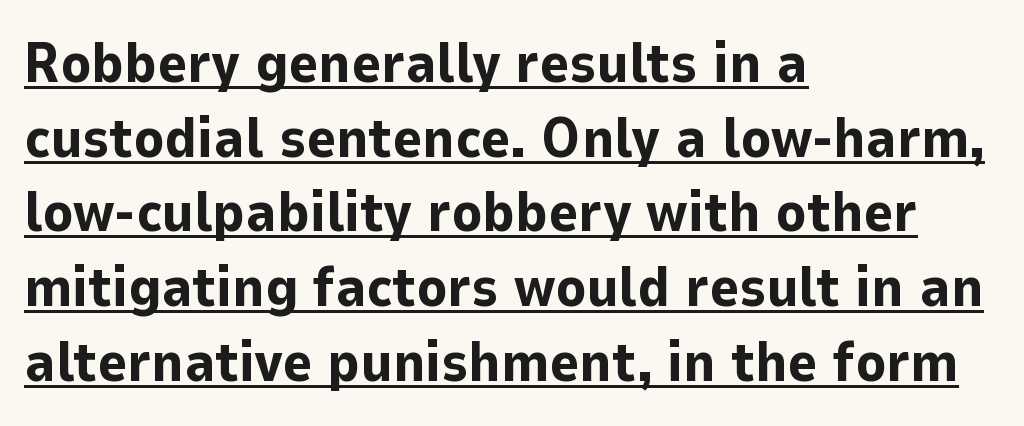
Q: Is the text bold? A: Yes.
Q: Is the text italic (slanted)? A: No, it is upright.
Q: Is the typeface a serif or a sans-serif typeface? A: Sans-serif.
Q: Is the text underlined? A: Yes.
Q: How is the paragraph aligned? A: Left-aligned.
Q: Is the spacing between letters normal or unusually wide? A: Normal.
Q: Is the spacing between lines tight, normal or loose? A: Normal.
Q: Width (condensed, normal, or wide)? A: Normal.
Q: Stroke contrast? A: Low.
Q: x-height? A: Medium.
Q: Monospaced? A: No.
